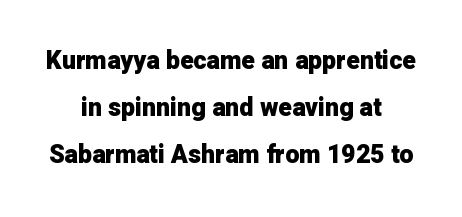
Characters follow at the spacing the type designer built in. The foot of each line stays bare and open. Alignment: centered. Heavy, bold letterforms. Rendered with straight, roman letterforms.
